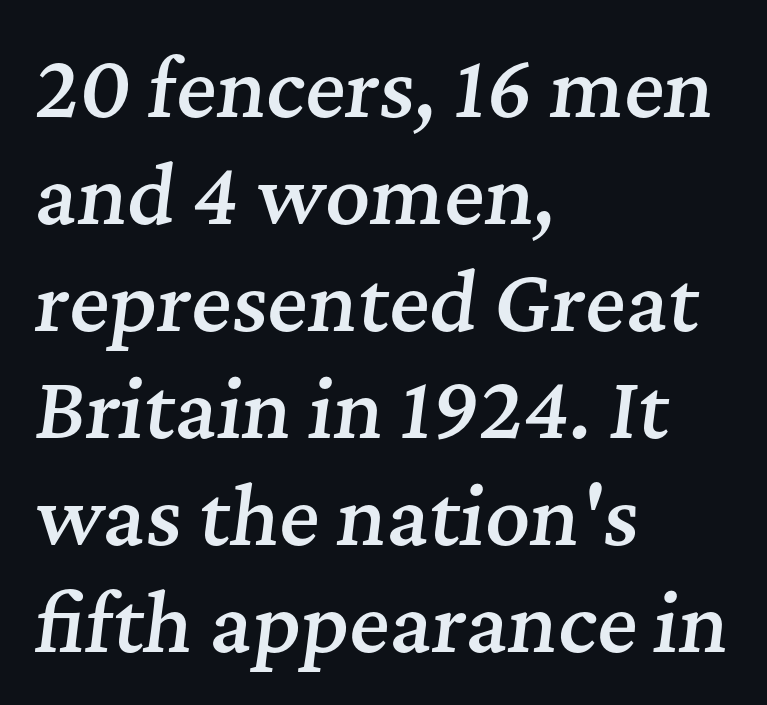
{"serif": "yes", "italic": "yes", "lean": "right", "slant_degrees": 7, "bold": "semi", "weight": "semibold", "width": "normal", "stroke_contrast": "medium", "x_height": "medium", "monospaced": "no", "underline": "no", "align": "left", "line_spacing": "normal", "line_spacing_ratio": 1.39, "letter_spacing": "normal", "letter_spacing_em": 0.0, "glyph_px": 77}
